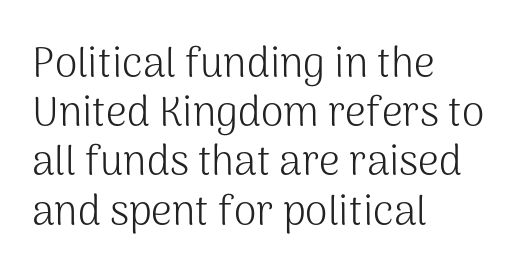
The image shows 41 px light sans-serif type, upright; set left-aligned, line spacing 1.2x, normal letter spacing, not underlined; medium stroke contrast and a medium x-height.
